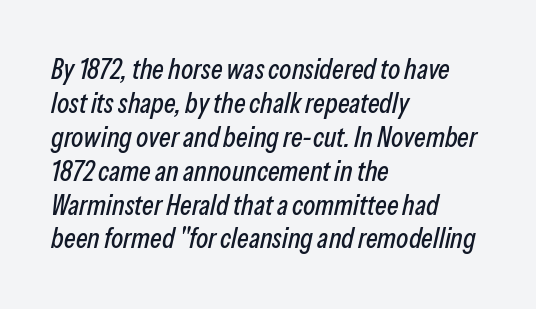
{"italic": "yes", "lean": "right", "slant_degrees": 13, "width": "condensed", "stroke_contrast": "low", "x_height": "medium", "monospaced": "no", "underline": "no", "align": "left", "line_spacing_ratio": 1.21, "letter_spacing": "normal", "letter_spacing_em": 0.0, "glyph_px": 28}
